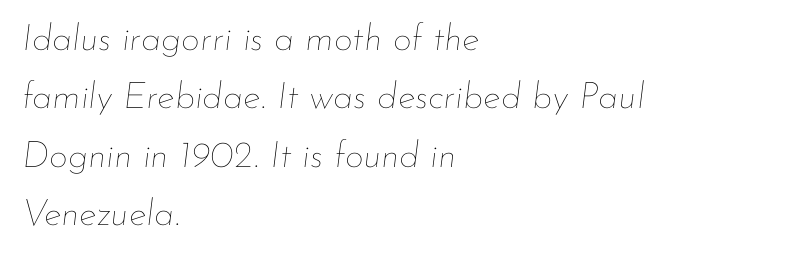
Q: Is the text bold? A: No.
Q: Is the text italic (slanted)? A: Yes, it leans right by about 7 degrees.
Q: Is the text underlined? A: No.
Q: How is the paragraph aligned? A: Left-aligned.
Q: Is the spacing between letters normal or unusually wide? A: Normal.
Q: Is the spacing between lines tight, normal or loose? A: Normal.
Q: Width (condensed, normal, or wide)? A: Normal.
Q: Stroke contrast? A: Low.
Q: x-height? A: Small.
Q: Monospaced? A: No.
